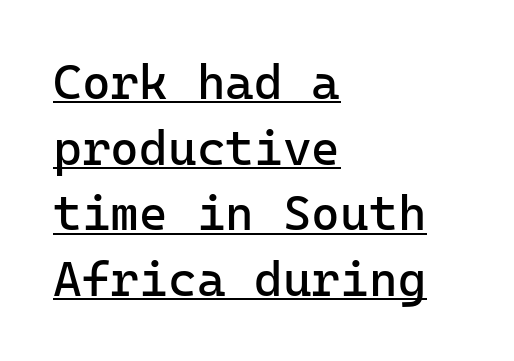
Q: Is the text bold? A: No.
Q: Is the text italic (slanted)? A: No, it is upright.
Q: Is the typeface a serif or a sans-serif typeface? A: Sans-serif.
Q: Is the text underlined? A: Yes.
Q: How is the paragraph aligned? A: Left-aligned.
Q: Is the spacing between letters normal or unusually wide? A: Normal.
Q: Is the spacing between lines tight, normal or loose? A: Normal.
Q: Width (condensed, normal, or wide)? A: Normal.
Q: Stroke contrast? A: Low.
Q: x-height? A: Medium.
